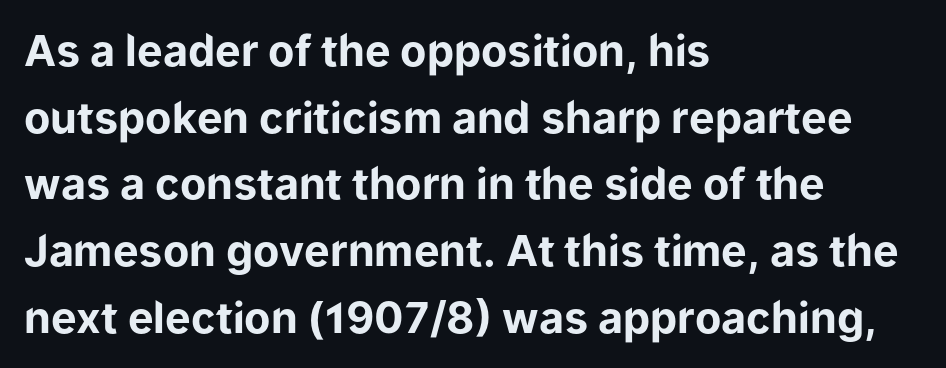
The image shows 43 px bold sans-serif type, upright; set left-aligned, normal line spacing (1.55x), normal letter spacing, not underlined; low stroke contrast and a medium x-height.
